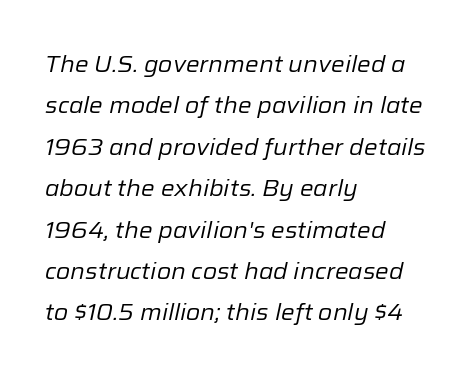
Which margin do the lines hug? The left one — the right edge is uneven. Characters are canted at an angle relative to the baseline's perpendicular. What stands out about the letter spacing? Nothing — it is the standard amount. The letters look calm and open, with moderate or lighter stems. Lines of text with bare space underneath.
